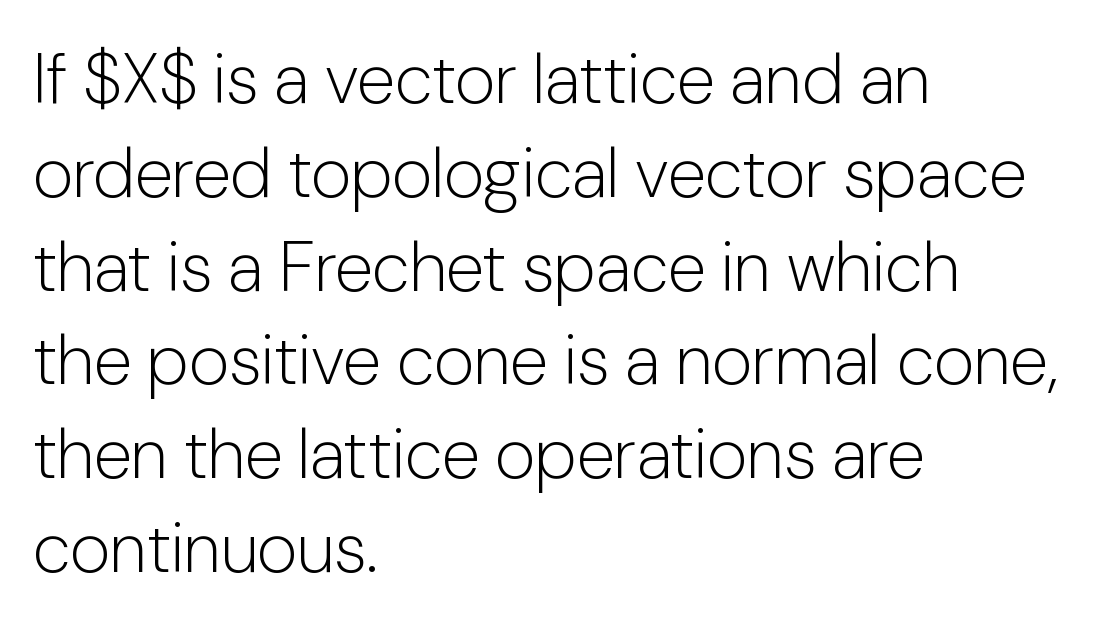
Q: Is the text bold? A: No.
Q: Is the text italic (slanted)? A: No, it is upright.
Q: Is the typeface a serif or a sans-serif typeface? A: Sans-serif.
Q: Is the text underlined? A: No.
Q: How is the paragraph aligned? A: Left-aligned.
Q: Is the spacing between letters normal or unusually wide? A: Normal.
Q: Is the spacing between lines tight, normal or loose? A: Normal.
Q: Width (condensed, normal, or wide)? A: Normal.
Q: Stroke contrast? A: Low.
Q: x-height? A: Medium.
Q: Monospaced? A: No.
